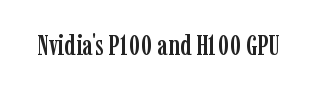
No word sits above an underline. Words appear dense and cohesive because spacing is normal. No italicization has been applied; the sample stays upright. The face used here is proportionally spaced, like ordinary book or web type.
